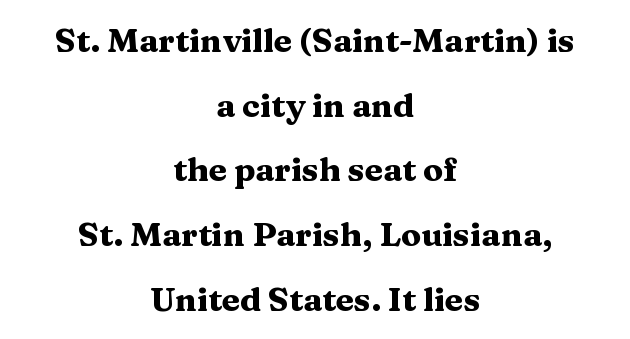
Plenty of ink on the page — the face is bold. Just letters on the line, the space beneath them empty. Stroke terminals: seriffed. You could not count columns in this text — the font is proportionally spaced. The leading is generous, giving the passage an open texture. There is no visible air inserted between adjacent glyphs.
